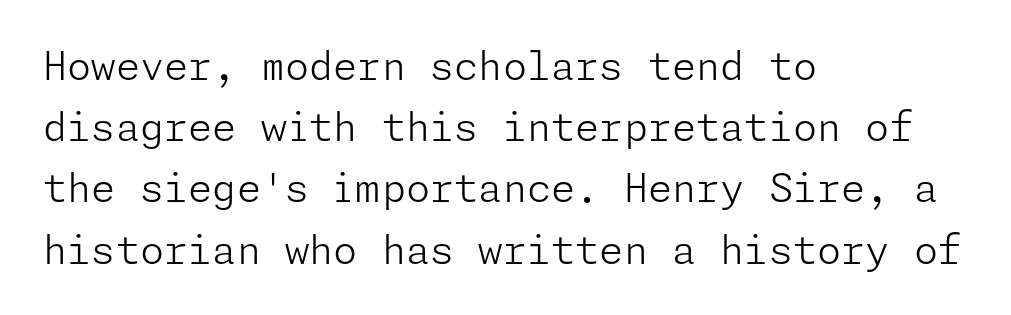
{"serif": "no", "italic": "no", "bold": "no", "weight": "light", "width": "normal", "stroke_contrast": "low", "x_height": "medium", "underline": "no", "align": "left", "line_spacing": "normal", "line_spacing_ratio": 1.57, "letter_spacing": "normal", "letter_spacing_em": 0.0, "glyph_px": 39}
